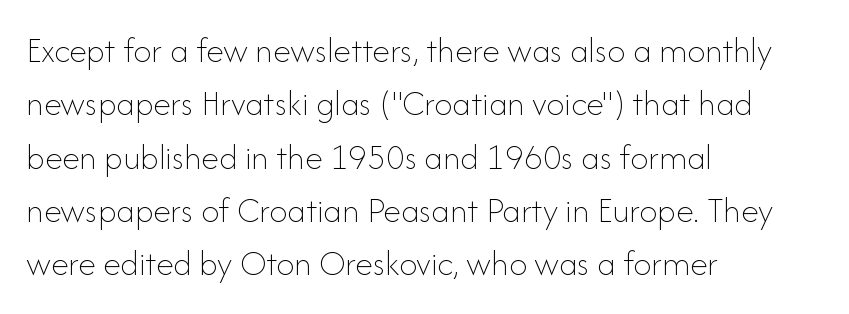
The image shows 36 px thin type, upright; set left-aligned, normal line spacing (1.48x), normal letter spacing, not underlined; low stroke contrast and a small x-height.
